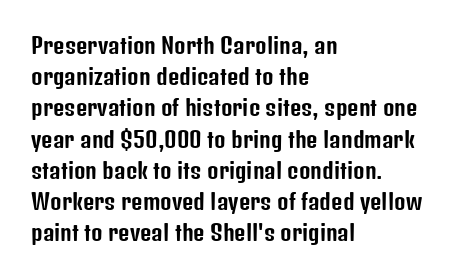
Q: Is the text italic (slanted)? A: No, it is upright.
Q: Is the text underlined? A: No.
Q: How is the paragraph aligned? A: Left-aligned.
Q: Is the spacing between letters normal or unusually wide? A: Normal.
Q: Is the spacing between lines tight, normal or loose? A: Normal.
